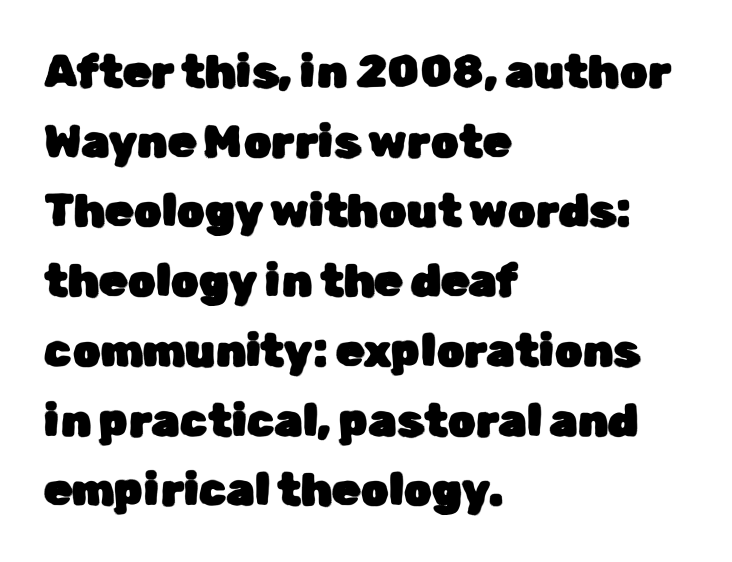
Q: Is the text italic (slanted)? A: No, it is upright.
Q: Is the typeface a serif or a sans-serif typeface? A: Sans-serif.
Q: Is the text underlined? A: No.
Q: How is the paragraph aligned? A: Left-aligned.
Q: Is the spacing between letters normal or unusually wide? A: Normal.
Q: Is the spacing between lines tight, normal or loose? A: Normal.
Q: Width (condensed, normal, or wide)? A: Normal.
Q: Stroke contrast? A: Low.
Q: x-height? A: Medium.
Q: Monospaced? A: No.
